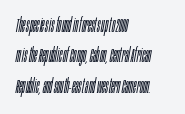
The image shows 20 px text type, italic (leaning right); set left-aligned, normal line spacing (1.52x), normal letter spacing, not underlined.
